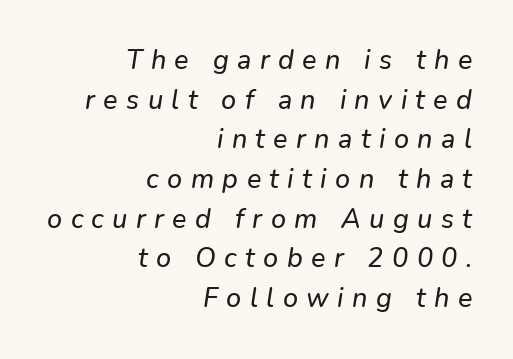
Q: Is the text italic (slanted)? A: Yes, it leans right by about 9 degrees.
Q: Is the text underlined? A: No.
Q: How is the paragraph aligned? A: Right-aligned.
Q: Is the spacing between letters normal or unusually wide? A: Unusually wide.
Q: Is the spacing between lines tight, normal or loose? A: Normal.
